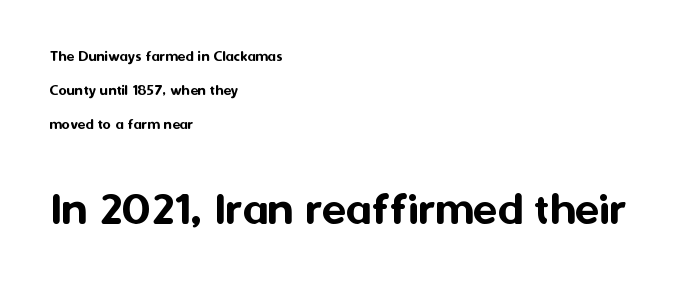
{"serif": "no", "italic": "no", "width": "normal", "stroke_contrast": "medium", "x_height": "medium", "monospaced": "no", "underline": "no", "align": "left", "line_spacing": "loose", "line_spacing_ratio": 2.11, "letter_spacing": "normal", "letter_spacing_em": 0.0, "larger_block": "second", "size_ratio": 3.06, "glyph_px": 49}
